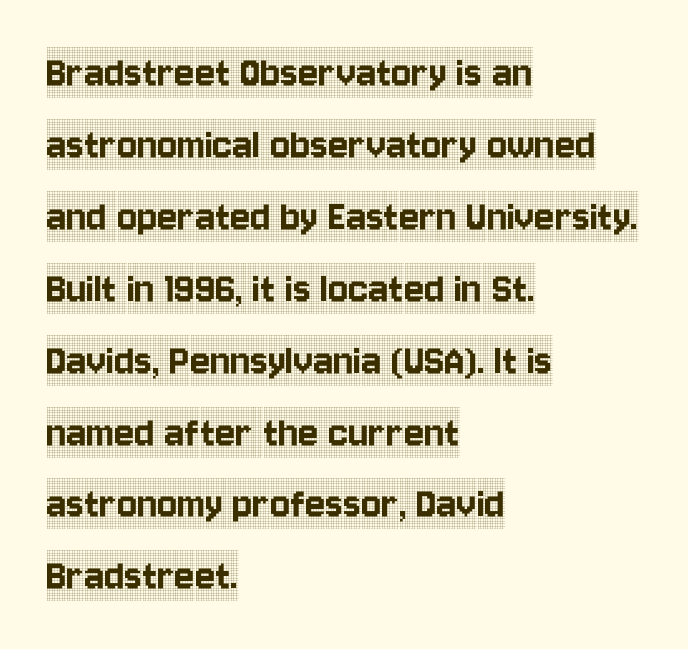
The image shows 47 px condensed serif type, upright; set left-aligned, normal line spacing (1.53x), normal letter spacing, not underlined; a large x-height.
